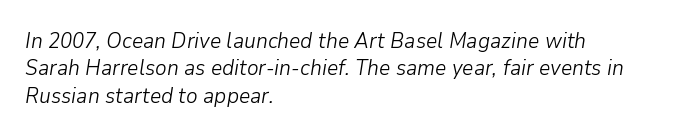
The image shows 22 px text type, italic (leaning right); set left-aligned, normal line spacing (1.25x), normal letter spacing, not underlined.
